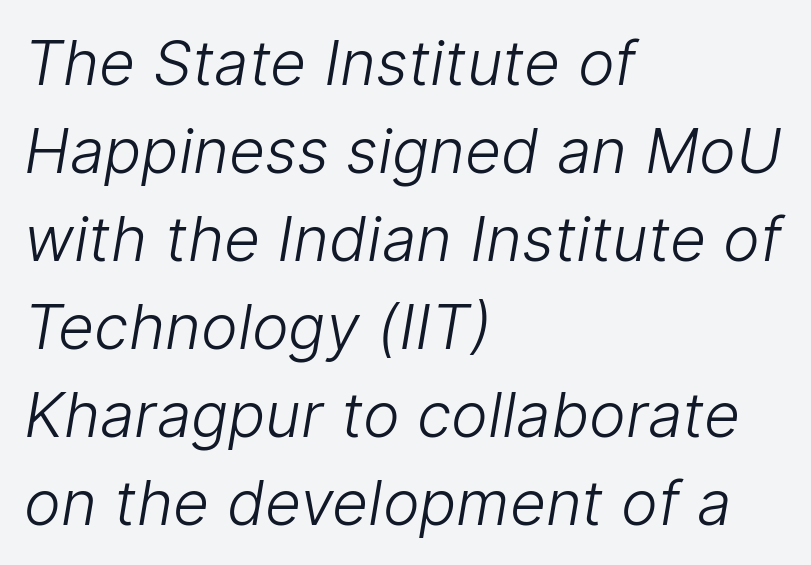
The image shows 62 px light sans-serif type; set left-aligned, normal line spacing (1.42x), normal letter spacing, not underlined; low stroke contrast and a medium x-height.
